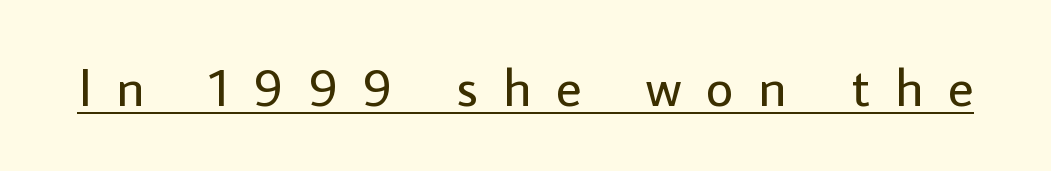
The image shows 54 px regular-weight sans-serif type, upright; set unusually wide letter spacing (+0.46 em), underlined; low stroke contrast and a medium x-height.
